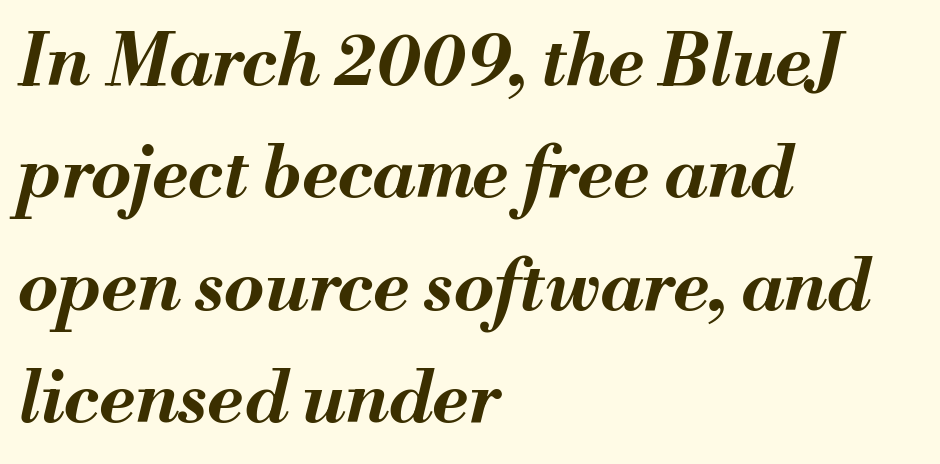
Rendered with sloped, italic letterforms. Heavy, bold letterforms. These lines are set flush left with a ragged right edge. The gap between lines stays unmarked. The letters advance in unequal steps, a hallmark of proportional type.
